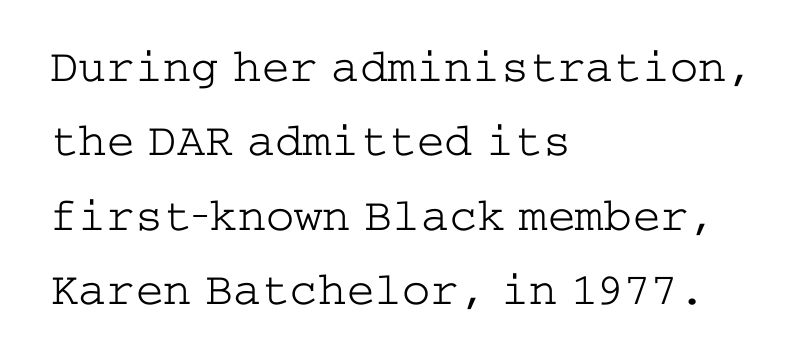
{"serif": "yes", "italic": "no", "bold": "no", "weight": "light", "width": "wide", "stroke_contrast": "low", "x_height": "medium", "underline": "no", "align": "left", "line_spacing": "normal", "line_spacing_ratio": 1.58, "letter_spacing": "normal", "letter_spacing_em": 0.0, "glyph_px": 47}
